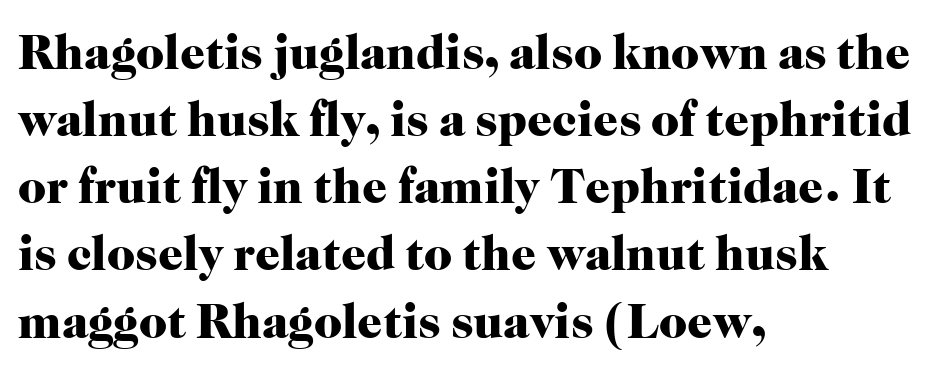
Bare-footed words on every line. Does the leading feel generous? No, just average. The passage is arranged the way most books set body copy — flush left. Plenty of ink on the page — the face is bold. Letterform terminals end in serifs throughout the passage. You can tell it's not italic because the verticals are truly vertical.
